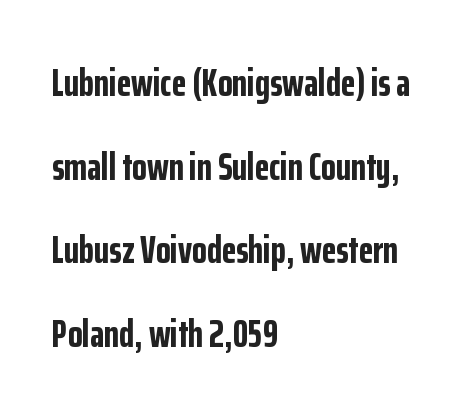
The image shows 38 px bold, condensed sans-serif type, upright; set left-aligned, loose line spacing (2.2x), normal letter spacing, not underlined; low stroke contrast and a medium x-height.
